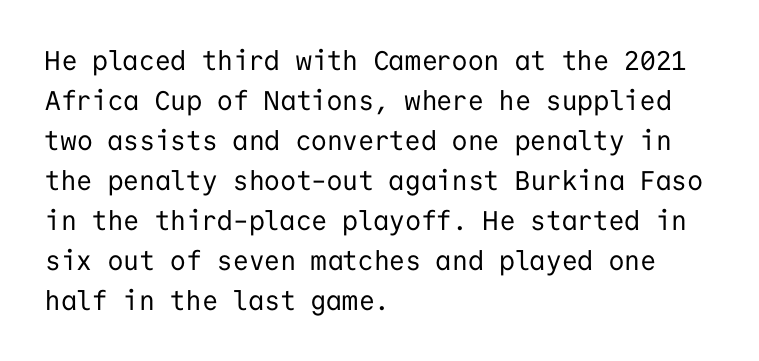
{"italic": "no", "bold": "no", "underline": "no", "align": "left", "line_spacing": "normal", "line_spacing_ratio": 1.48, "letter_spacing": "normal", "letter_spacing_em": 0.0, "glyph_px": 27}
